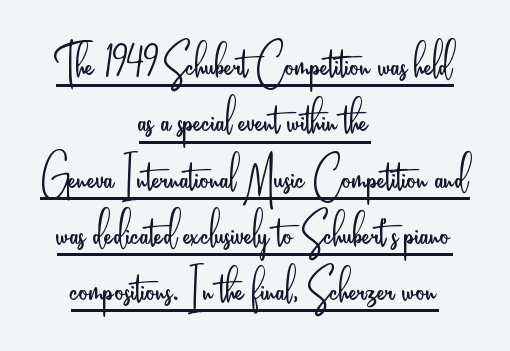
The image shows 58 px light, condensed sans-serif type; set centered, tight line spacing (0.97x), normal letter spacing, underlined; low stroke contrast and a small x-height.
